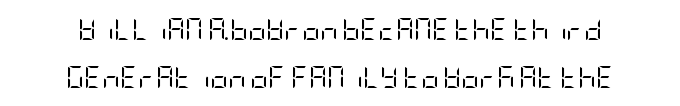
{"italic": "no", "bold": "no", "underline": "no", "align": "center", "line_spacing": "loose", "line_spacing_ratio": 2.17, "letter_spacing": "normal", "letter_spacing_em": 0.0, "glyph_px": 22}
